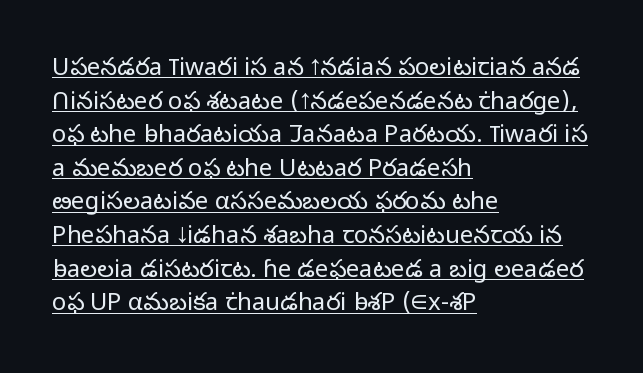
{"italic": "no", "bold": "no", "underline": "yes", "align": "left", "line_spacing": "normal", "line_spacing_ratio": 1.4, "letter_spacing": "normal", "letter_spacing_em": 0.0, "glyph_px": 24}
